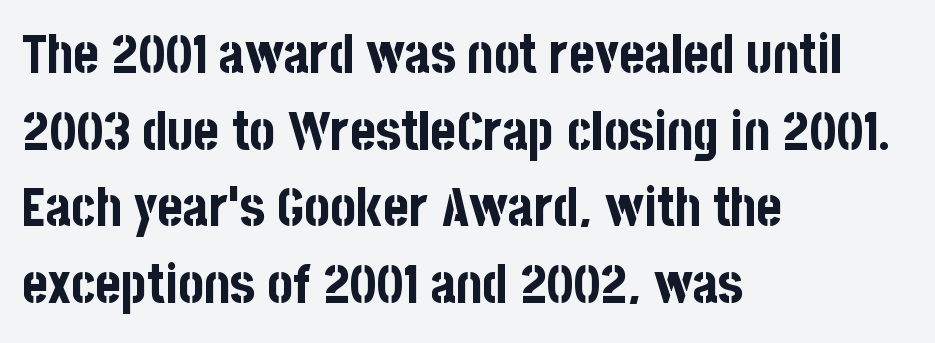
{"serif": "no", "italic": "no", "bold": "yes", "weight": "bold", "width": "condensed", "stroke_contrast": "low", "x_height": "large", "monospaced": "no", "underline": "no", "align": "left", "line_spacing": "normal", "line_spacing_ratio": 1.42, "letter_spacing": "normal", "letter_spacing_em": 0.0, "glyph_px": 54}
